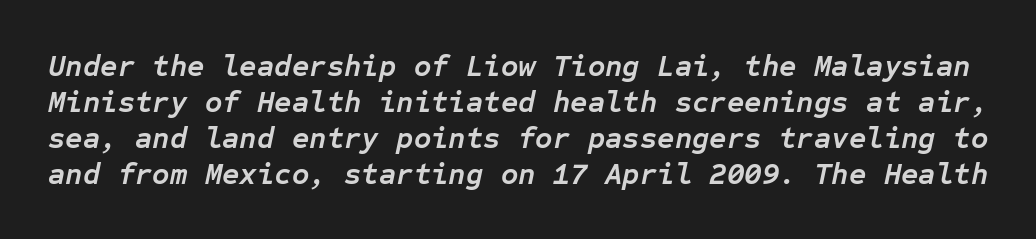
Clear beneath every line of the passage. The letters march in equal steps, a hallmark of fixed-pitch type. The letters are slanted; this is an italic face. Tracking here is standard; glyphs follow each other at the usual distance. Caption: bold face, heavy strokes.
